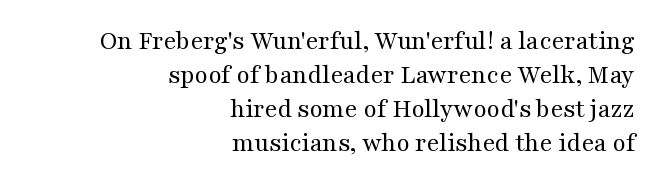
The image shows 27 px text type, upright; set right-aligned, normal line spacing (1.26x), normal letter spacing, not underlined.
